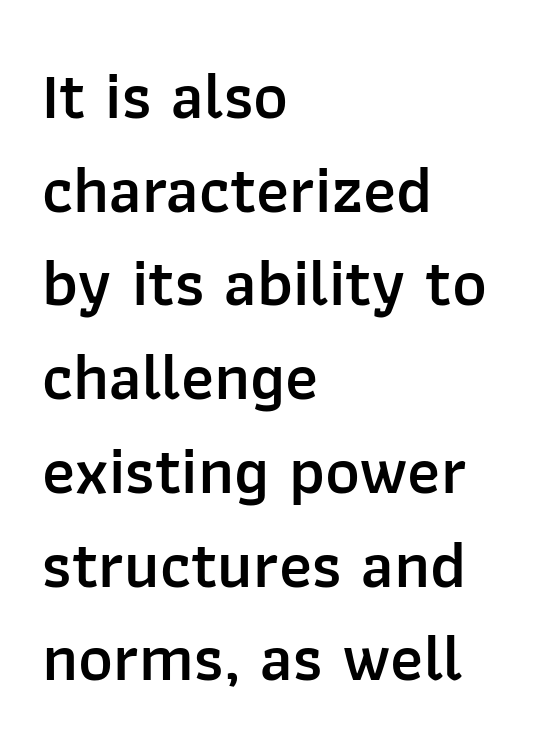
{"serif": "no", "italic": "no", "bold": "semi", "weight": "semibold", "width": "normal", "stroke_contrast": "low", "x_height": "medium", "monospaced": "no", "underline": "no", "align": "left", "line_spacing": "normal", "line_spacing_ratio": 1.42, "letter_spacing": "normal", "letter_spacing_em": 0.0, "glyph_px": 66}
